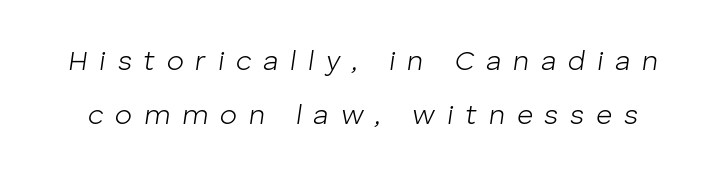
The image shows 28 px light type, italic (leaning right); set loose line spacing (1.93x), unusually wide letter spacing (+0.42 em), not underlined; low stroke contrast and a medium x-height.
